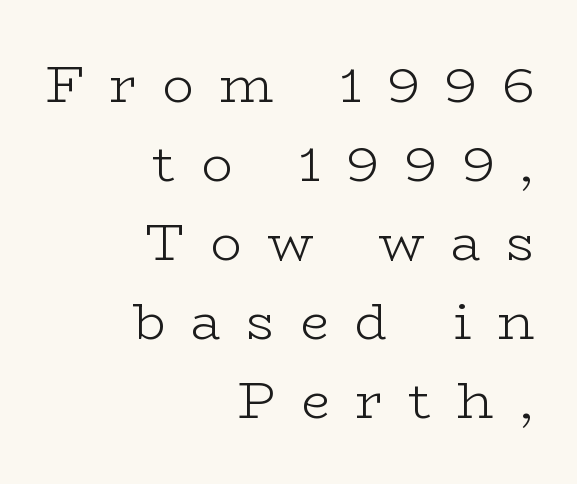
Q: Is the text bold? A: No.
Q: Is the text italic (slanted)? A: No, it is upright.
Q: Is the typeface a serif or a sans-serif typeface? A: Serif.
Q: Is the text underlined? A: No.
Q: How is the paragraph aligned? A: Right-aligned.
Q: Is the spacing between letters normal or unusually wide? A: Unusually wide.
Q: Is the spacing between lines tight, normal or loose? A: Normal.
Q: Width (condensed, normal, or wide)? A: Wide.
Q: Stroke contrast? A: Low.
Q: x-height? A: Medium.
Q: Monospaced? A: No.
